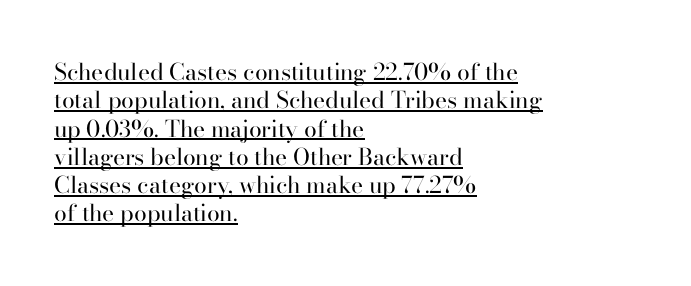
{"italic": "no", "bold": "no", "underline": "yes", "align": "left", "line_spacing_ratio": 1.23, "letter_spacing": "normal", "letter_spacing_em": 0.0, "glyph_px": 23}
